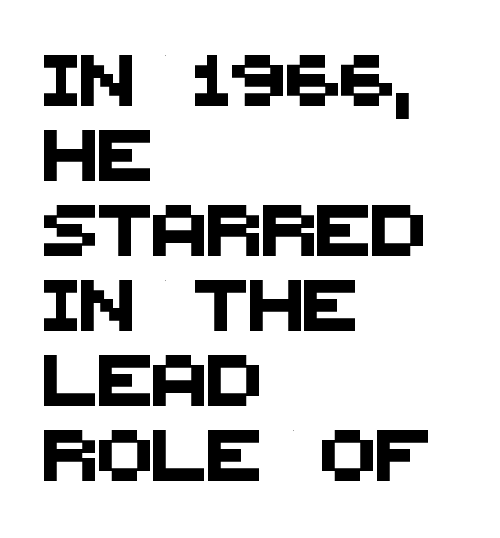
{"serif": "no", "width": "normal", "stroke_contrast": "medium", "x_height": "large", "monospaced": "no", "underline": "no", "align": "left", "line_spacing": "normal", "line_spacing_ratio": 1.47, "letter_spacing": "normal", "letter_spacing_em": 0.0, "glyph_px": 51}
